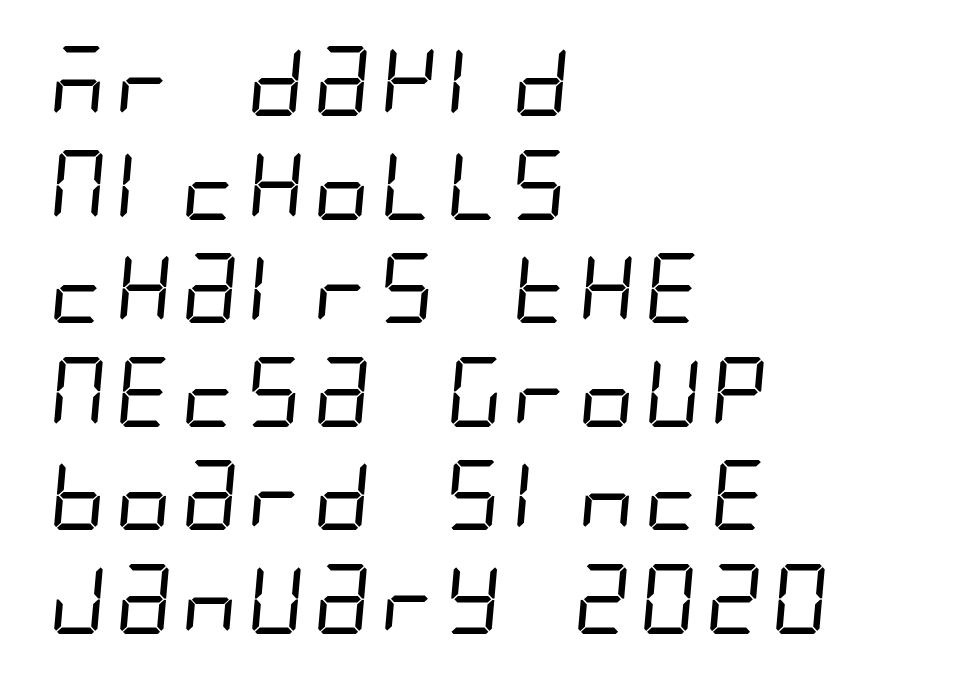
Descender tails drop into unmarked territory. The typesetting does not lean heavy: it is not bold. Here the glyphs are tracked normally, forming tight word shapes. Horizontally, the lines are justified to the leading edge only.
